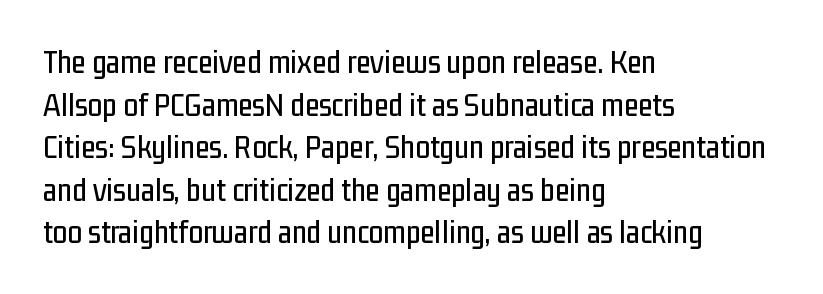
The image shows 33 px condensed sans-serif type, upright; set left-aligned, normal line spacing (1.29x), normal letter spacing, not underlined; low stroke contrast and a medium x-height.
